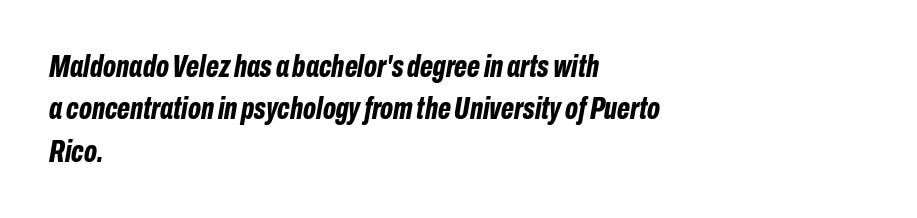
{"italic": "yes", "lean": "right", "slant_degrees": 10, "bold": "yes", "weight": "bold", "width": "condensed", "stroke_contrast": "low", "x_height": "medium", "monospaced": "no", "underline": "no", "align": "left", "line_spacing": "normal", "line_spacing_ratio": 1.37, "letter_spacing": "normal", "letter_spacing_em": 0.0, "glyph_px": 31}
